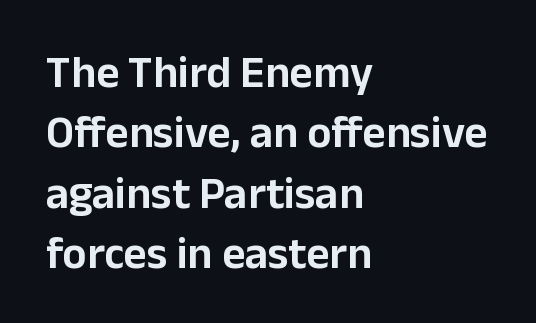
Only glyphs here, with clear space below each row. Is this a fixed-width face? No — the glyphs have proportional, varying widths. Nothing unusual about the tracking: characters are spaced as the font intends. Line starts are locked; line ends wander. Every stem runs plumb, perpendicular to the baseline. You can tell from the bare stems that sans-serif type was used.
